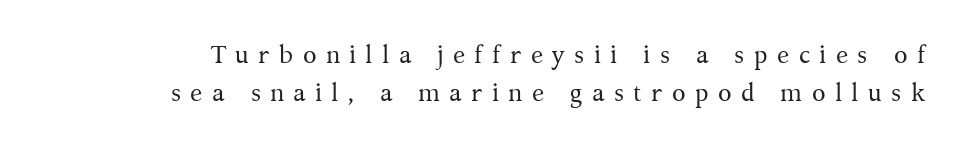
The image shows 25 px text type, upright; set normal line spacing (1.51x), unusually wide letter spacing (+0.37 em), not underlined.
